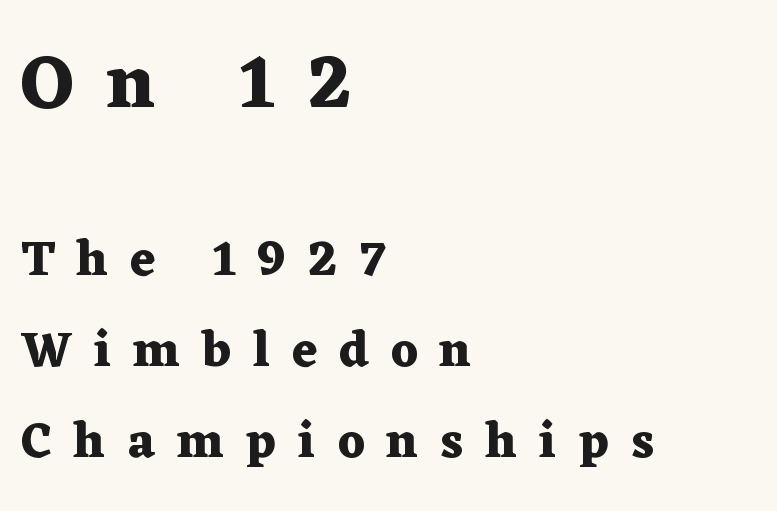
Q: Is the text bold? A: Yes.
Q: Is the text italic (slanted)? A: No, it is upright.
Q: Is the typeface a serif or a sans-serif typeface? A: Serif.
Q: Is the text underlined? A: No.
Q: How is the paragraph aligned? A: Left-aligned.
Q: Is the spacing between letters normal or unusually wide? A: Unusually wide.
Q: Which block of text is set in a larger size, the first (top) or the second (bottom)? A: The first (top) one.
Q: Width (condensed, normal, or wide)? A: Wide.
Q: Stroke contrast? A: Medium.
Q: x-height? A: Medium.
Q: Monospaced? A: No.
